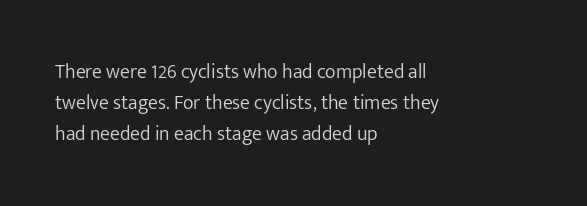
{"italic": "no", "bold": "no", "underline": "no", "align": "left", "line_spacing": "normal", "line_spacing_ratio": 1.55, "letter_spacing": "normal", "letter_spacing_em": 0.0, "glyph_px": 20}
